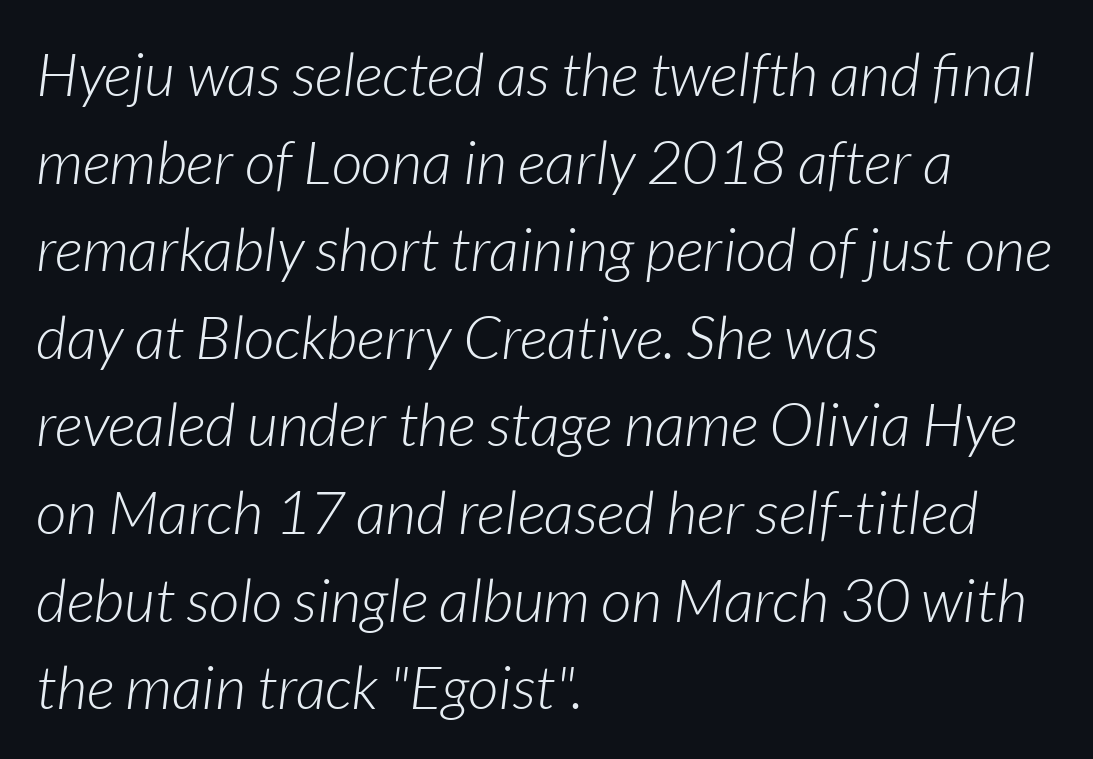
Q: Is the text bold? A: No.
Q: Is the text italic (slanted)? A: Yes, it leans right by about 7 degrees.
Q: Is the text underlined? A: No.
Q: How is the paragraph aligned? A: Left-aligned.
Q: Is the spacing between letters normal or unusually wide? A: Normal.
Q: Is the spacing between lines tight, normal or loose? A: Normal.
Q: Width (condensed, normal, or wide)? A: Normal.
Q: Stroke contrast? A: Low.
Q: x-height? A: Medium.
Q: Monospaced? A: No.
